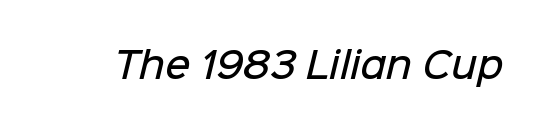
Q: Is the text bold? A: Semi-bold.
Q: Is the typeface a serif or a sans-serif typeface? A: Sans-serif.
Q: Is the text underlined? A: No.
Q: Is the spacing between letters normal or unusually wide? A: Normal.
Q: Width (condensed, normal, or wide)? A: Normal.
Q: Stroke contrast? A: Low.
Q: x-height? A: Medium.
Q: Monospaced? A: No.
